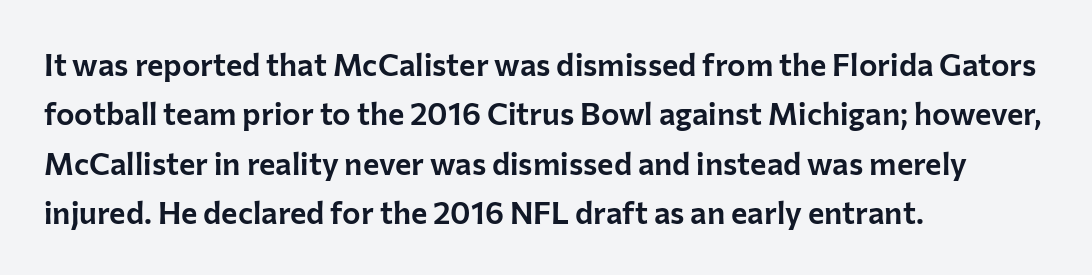
Q: Is the text italic (slanted)? A: No, it is upright.
Q: Is the typeface a serif or a sans-serif typeface? A: Sans-serif.
Q: Is the text underlined? A: No.
Q: How is the paragraph aligned? A: Left-aligned.
Q: Is the spacing between letters normal or unusually wide? A: Normal.
Q: Is the spacing between lines tight, normal or loose? A: Normal.
Q: Width (condensed, normal, or wide)? A: Normal.
Q: Stroke contrast? A: Low.
Q: x-height? A: Medium.
Q: Monospaced? A: No.
